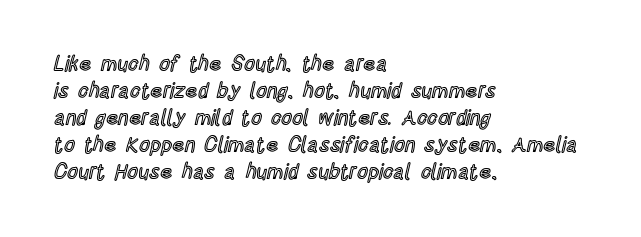
Tracking here is standard; glyphs follow each other at the usual distance. Whoever set this chose a conventional vertical rhythm. The paragraph has a hard left edge and a soft right edge. Has an underline been added? It has not.
